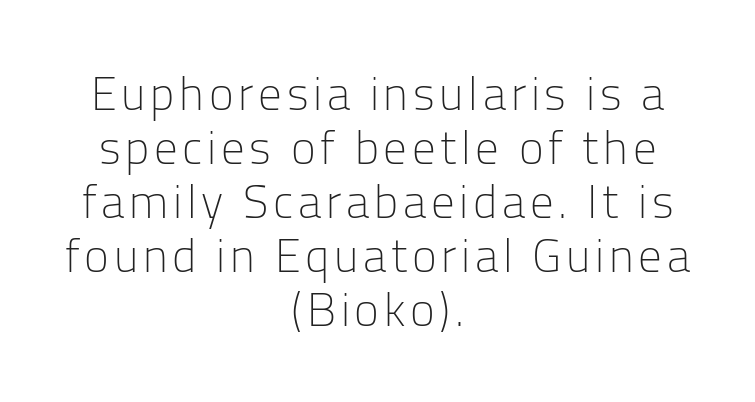
{"serif": "no", "italic": "no", "bold": "no", "weight": "light", "width": "normal", "stroke_contrast": "low", "x_height": "medium", "monospaced": "no", "underline": "no", "align": "center", "line_spacing": "tight", "line_spacing_ratio": 1.15, "glyph_px": 47}
